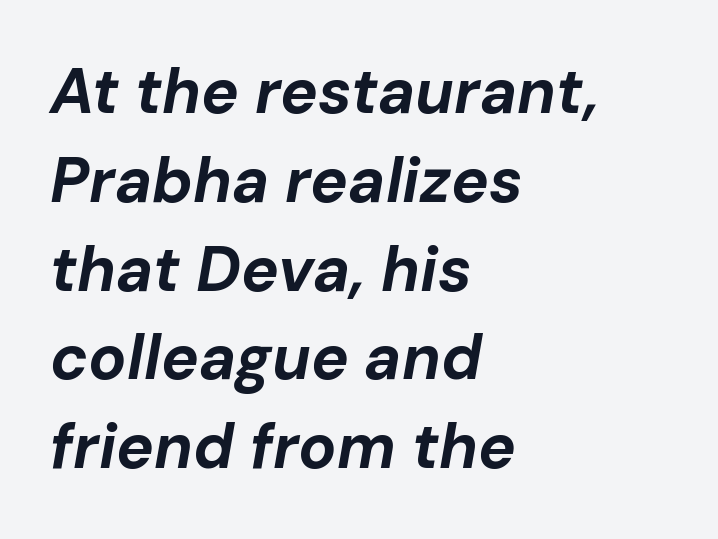
The image shows 63 px bold type, italic (leaning right); set left-aligned, normal line spacing (1.41x), normal letter spacing, not underlined; low stroke contrast and a medium x-height.
